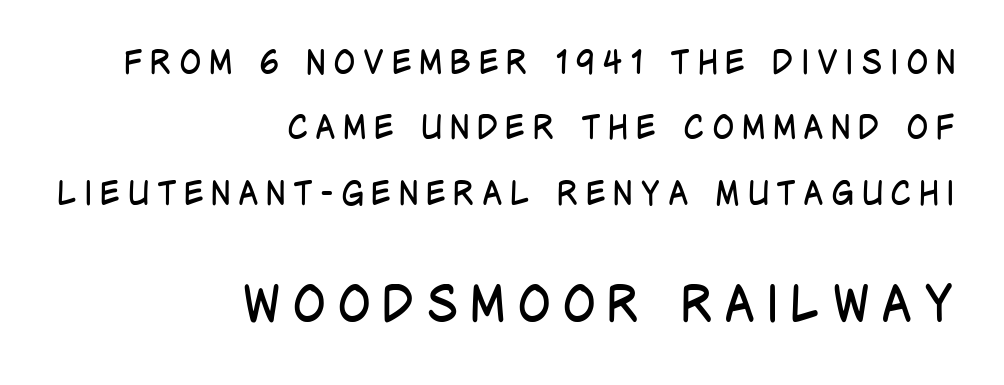
{"serif": "no", "italic": "no", "bold": "no", "weight": "regular", "width": "condensed", "stroke_contrast": "low", "x_height": "large", "monospaced": "no", "underline": "no", "align": "right", "line_spacing": "loose", "line_spacing_ratio": 1.98, "letter_spacing": "wide", "letter_spacing_em": 0.22, "larger_block": "second", "size_ratio": 1.52, "glyph_px": 50}
